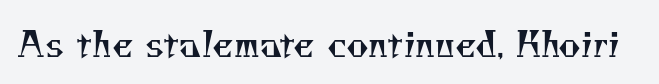
The image shows 34 px regular-weight serif type; set normal letter spacing, not underlined; medium stroke contrast and a small x-height.
